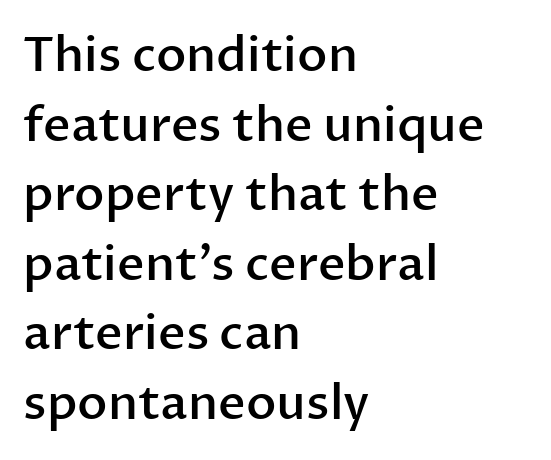
Honestly, there is no underline to notice here at all. Line starts are locked; line ends wander. This block has exactly the height ordinary leading produces. Letter spacing: default. Are there feet on the stems? There aren't — it's a sans.
